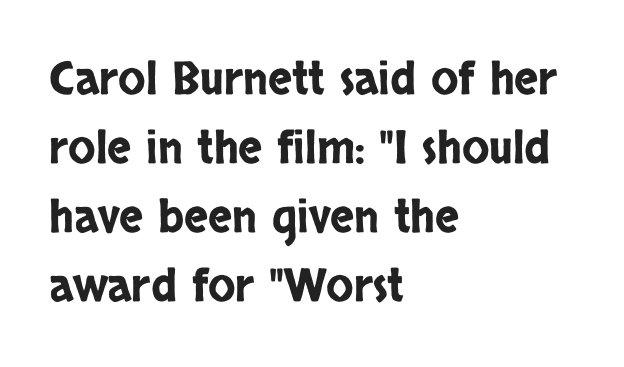
Q: Is the text italic (slanted)? A: No, it is upright.
Q: Is the typeface a serif or a sans-serif typeface? A: Sans-serif.
Q: Is the text underlined? A: No.
Q: How is the paragraph aligned? A: Left-aligned.
Q: Is the spacing between letters normal or unusually wide? A: Normal.
Q: Is the spacing between lines tight, normal or loose? A: Normal.
Q: Width (condensed, normal, or wide)? A: Condensed.
Q: Stroke contrast? A: Low.
Q: x-height? A: Large.
Q: Monospaced? A: No.
